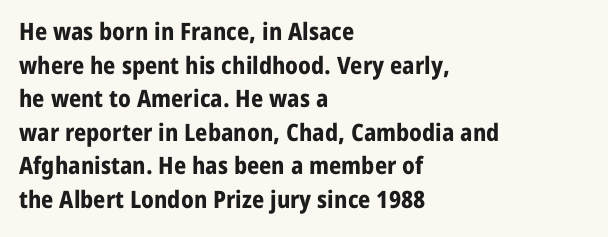
Any mark beneath the type? The region is blank. Regular leading. The face used here is rendered with its standard letterfit. These words are printed bold, with thick strokes throughout. Italic? Not at all — the glyphs are vertical. Left-aligned paragraph, ragged on the right.
